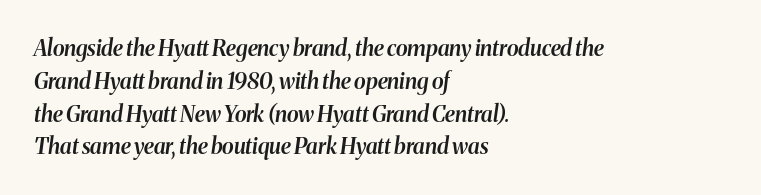
Spacing between characters is what you'd get straight out of the box. Leftover space on each line is placed entirely after the last word. The face used here is a semibold: visibly heavier than regular, lighter than bold. Leading: standard. Plain, unruled lines of type.
